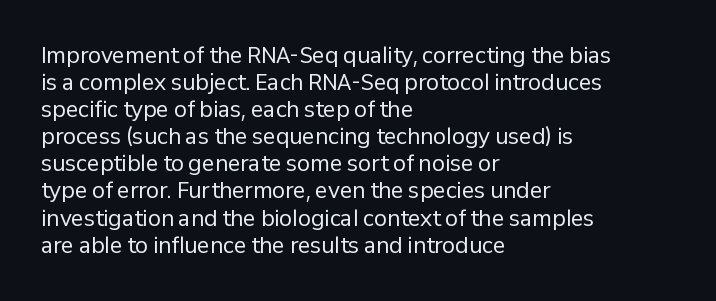
The passage shown is not underscored anywhere. Summary of vertical rhythm: regular, with standard interline spacing. The rag falls on the right side of this text block. Notice how the stems are strictly vertical — no italics here. Vertical stems look standard width or narrower in stroke.
